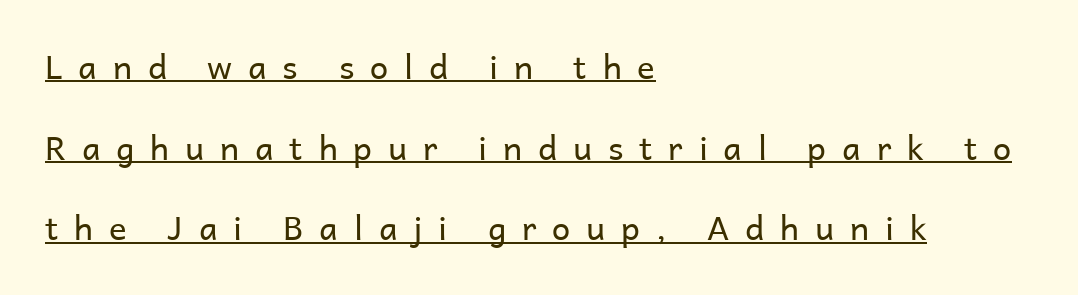
This sample is left-justified, so line endings fall wherever the words run out. The typeface has the unassuming heft of standard copy or less. Letterform terminals end flat and unadorned throughout the passage. You could not count columns in this text — the font is proportionally spaced. The rendering uses the underline text-decoration.
